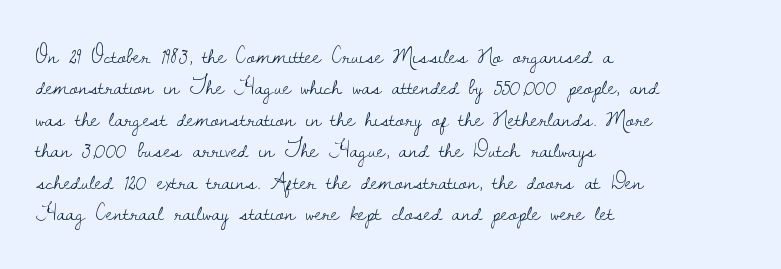
{"bold": "no", "underline": "no", "align": "left", "line_spacing": "normal", "line_spacing_ratio": 1.31, "letter_spacing": "normal", "letter_spacing_em": 0.0, "glyph_px": 24}
